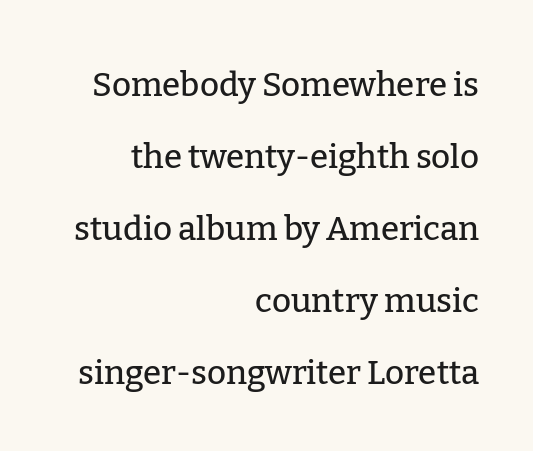
{"serif": "yes", "italic": "no", "width": "normal", "stroke_contrast": "low", "x_height": "medium", "monospaced": "no", "underline": "no", "align": "right", "line_spacing": "loose", "line_spacing_ratio": 2.18, "letter_spacing": "normal", "letter_spacing_em": 0.0, "glyph_px": 33}
